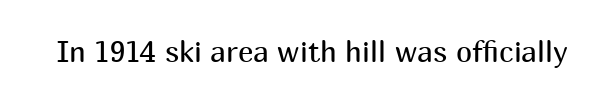
The letters sit at their default tracking, neither squeezed nor spread. The strokes carry an ordinary text weight at most. Is this a fixed-width face? No — the glyphs have proportional, varying widths. You can tell from the bare stems that sans-serif type was used. No word sits above an underline. Do the letters lean? They stand straight.
